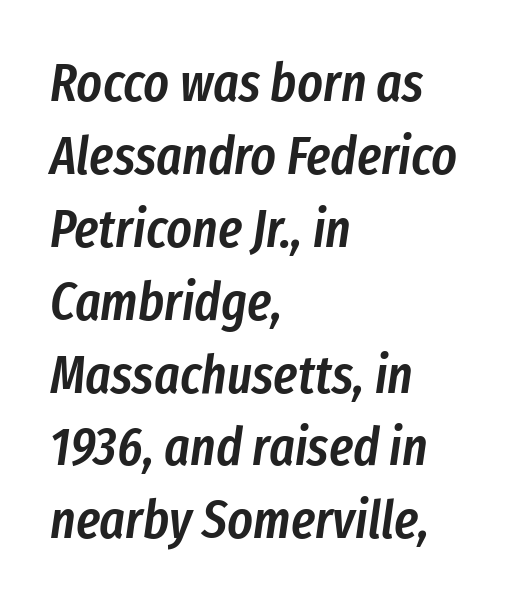
The letters are slanted; this is an italic face. The specimen omits any rule beneath the text block's lines. Tracking here is standard; glyphs follow each other at the usual distance. A somewhat darkened texture: the type is semibold rather than bold. Typeset ragged right — the left edge is the straight one. The block of text has a typical density, with ordinary space between rows.
